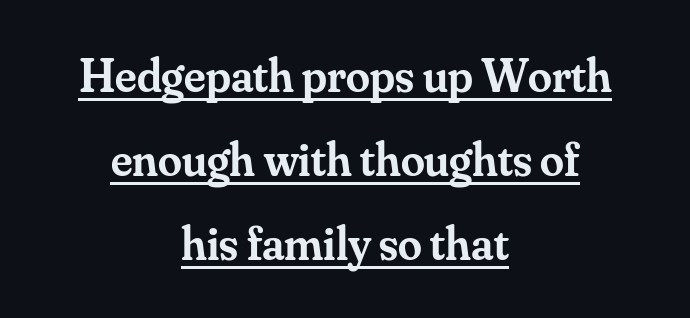
{"serif": "yes", "italic": "no", "bold": "semi", "weight": "semibold", "width": "normal", "stroke_contrast": "medium", "x_height": "small", "monospaced": "no", "underline": "yes", "align": "center", "line_spacing_ratio": 1.75, "letter_spacing": "normal", "letter_spacing_em": 0.0, "glyph_px": 48}
